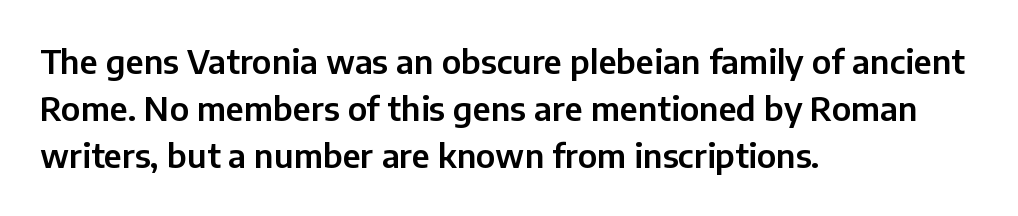
{"serif": "no", "italic": "no", "width": "normal", "stroke_contrast": "low", "x_height": "medium", "monospaced": "no", "underline": "no", "align": "left", "line_spacing": "normal", "line_spacing_ratio": 1.42, "letter_spacing": "normal", "letter_spacing_em": 0.0, "glyph_px": 33}
